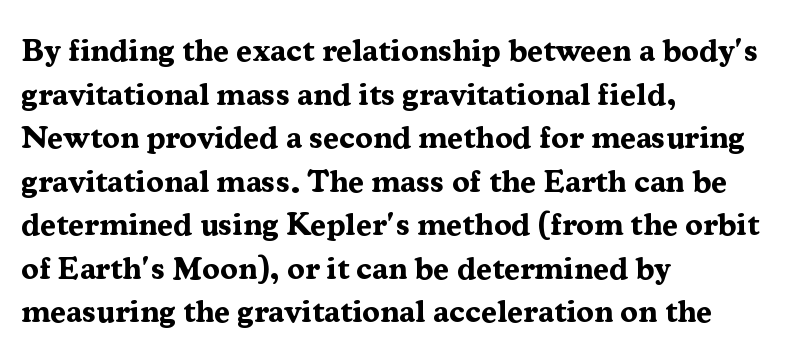
{"serif": "yes", "italic": "no", "bold": "yes", "weight": "bold", "width": "normal", "stroke_contrast": "medium", "x_height": "medium", "monospaced": "no", "underline": "no", "align": "left", "line_spacing": "normal", "line_spacing_ratio": 1.36, "letter_spacing": "normal", "letter_spacing_em": 0.0, "glyph_px": 32}
